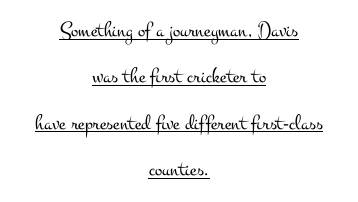
Q: Is the text bold? A: No.
Q: Is the text italic (slanted)? A: Yes.
Q: Is the text underlined? A: Yes.
Q: How is the paragraph aligned? A: Centered.
Q: Is the spacing between letters normal or unusually wide? A: Normal.
Q: Is the spacing between lines tight, normal or loose? A: Loose.
